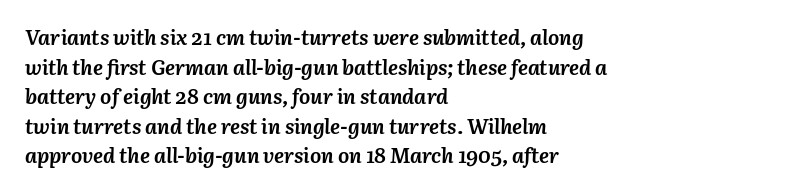
The image shows 21 px bold type, italic (leaning right); set left-aligned, normal line spacing (1.41x), normal letter spacing, not underlined.
